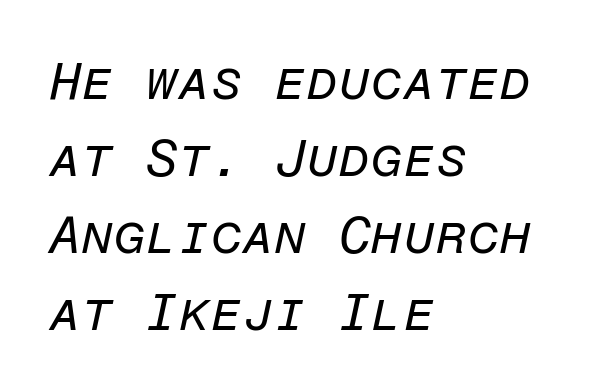
{"italic": "yes", "lean": "right", "slant_degrees": 12, "bold": "no", "weight": "regular", "width": "normal", "stroke_contrast": "low", "x_height": "medium", "monospaced": "yes", "underline": "no", "align": "left", "line_spacing": "normal", "line_spacing_ratio": 1.48, "letter_spacing": "normal", "letter_spacing_em": 0.0, "glyph_px": 52}
